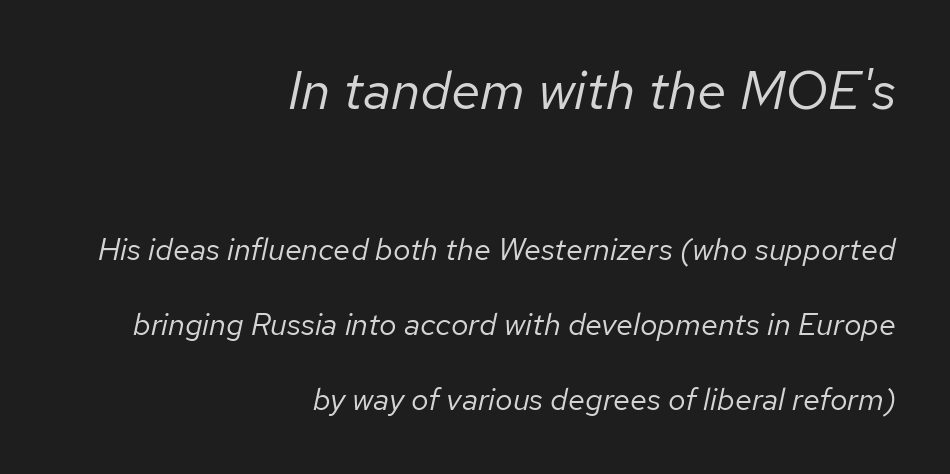
The earlier block is typeset at a bigger size than the later block. The rendering keeps characters at their native spacing. Check under the words: just untouched page. The paragraph shown leans on its right margin.
